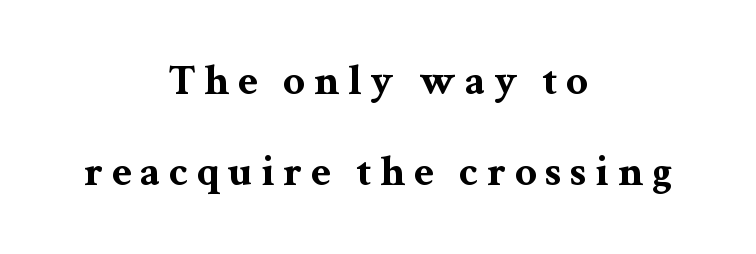
Q: Is the text bold? A: Yes.
Q: Is the text italic (slanted)? A: No, it is upright.
Q: Is the typeface a serif or a sans-serif typeface? A: Serif.
Q: Is the text underlined? A: No.
Q: How is the paragraph aligned? A: Centered.
Q: Is the spacing between letters normal or unusually wide? A: Unusually wide.
Q: Is the spacing between lines tight, normal or loose? A: Loose.
Q: Width (condensed, normal, or wide)? A: Wide.
Q: Stroke contrast? A: Medium.
Q: x-height? A: Medium.
Q: Monospaced? A: No.
